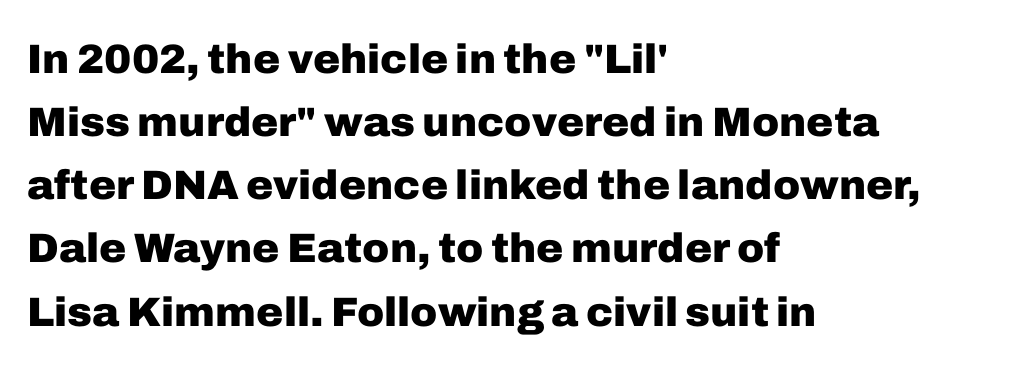
{"serif": "no", "italic": "no", "bold": "yes", "weight": "heavy", "width": "normal", "stroke_contrast": "low", "x_height": "medium", "monospaced": "no", "underline": "no", "align": "left", "line_spacing": "normal", "line_spacing_ratio": 1.54, "letter_spacing": "normal", "letter_spacing_em": 0.0, "glyph_px": 41}
